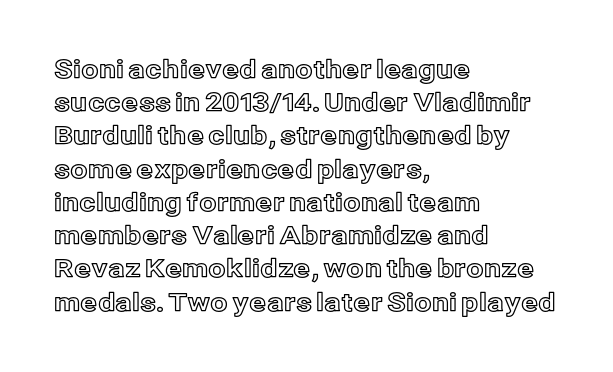
Q: Is the text italic (slanted)? A: No, it is upright.
Q: Is the text underlined? A: No.
Q: How is the paragraph aligned? A: Left-aligned.
Q: Is the spacing between letters normal or unusually wide? A: Normal.
Q: Is the spacing between lines tight, normal or loose? A: Normal.
